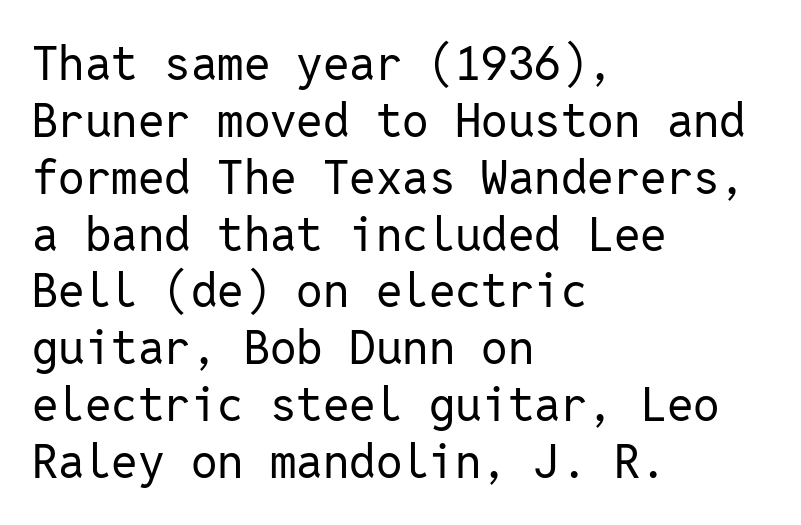
Each letter's strokes conclude bluntly, with no projecting serifs. Compared with typical body copy, the letter spacing here is the same. Note the uniform advance width — an 'i' takes as much space as an 'm'. Every stem runs plumb, perpendicular to the baseline. Short and long lines alike share a common starting point at left.
